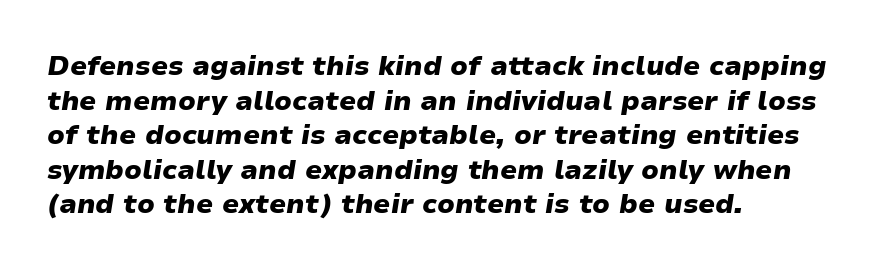
The image shows 27 px bold type, italic (leaning right); set left-aligned, normal line spacing (1.28x), normal letter spacing, not underlined.
